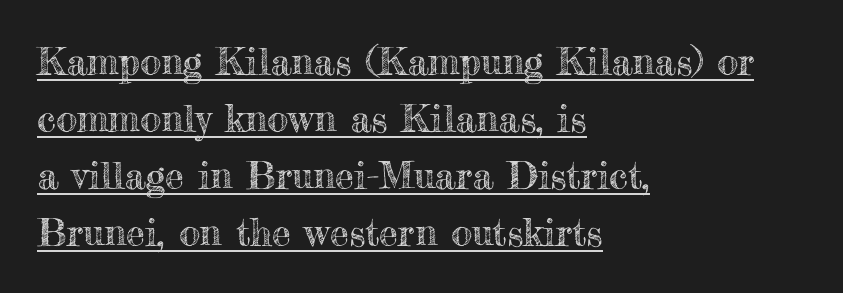
This is roman type, the default non-slanted kind. The rendered words wear a rule along their underside. The letters advance in unequal steps, a hallmark of proportional type. The passage shown has conventional tracking throughout.
